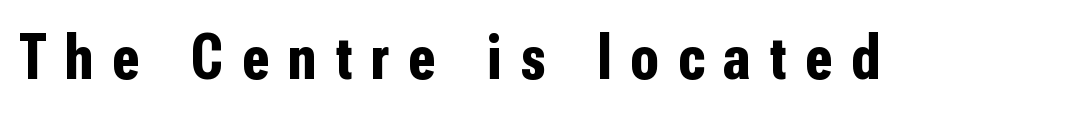
The lettering holds an erect, upright posture throughout. The space beneath each line is pristine and unruled. Look at the stroke-to-counter ratio: heavy, a bold. Are there feet on the stems? There aren't — it's a sans. Here the glyphs are tracked loosely, breaking word shapes into spaced letters.
